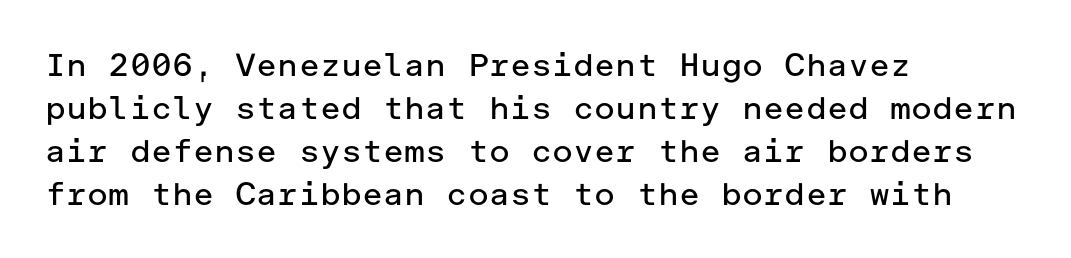
The horizontal fit of the characters is conventional and even. Tall strokes in this sample are plumb rather than angled. Leading matches the norm, producing a regular column. Teacher's note: observe the even left margin — that is flush-left alignment. Descender tails drop into unmarked territory.
